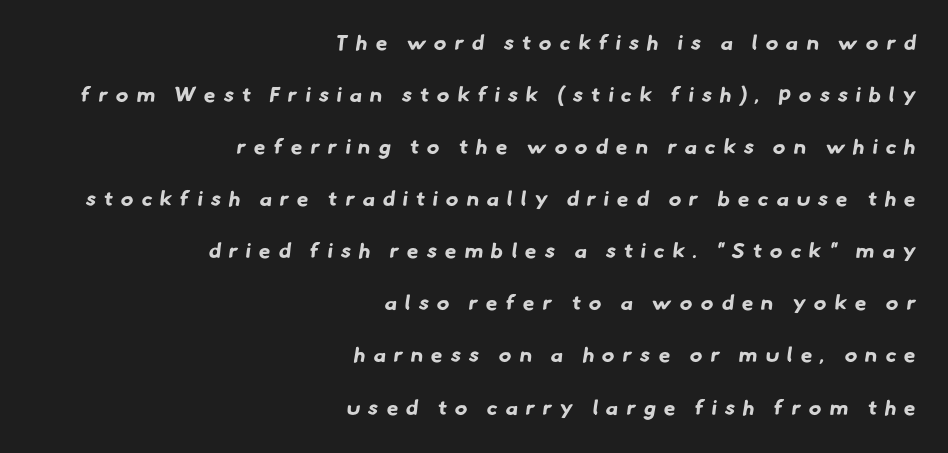
The image shows 21 px bold type; set right-aligned, loose line spacing (2.48x), unusually wide letter spacing (+0.38 em), not underlined.
